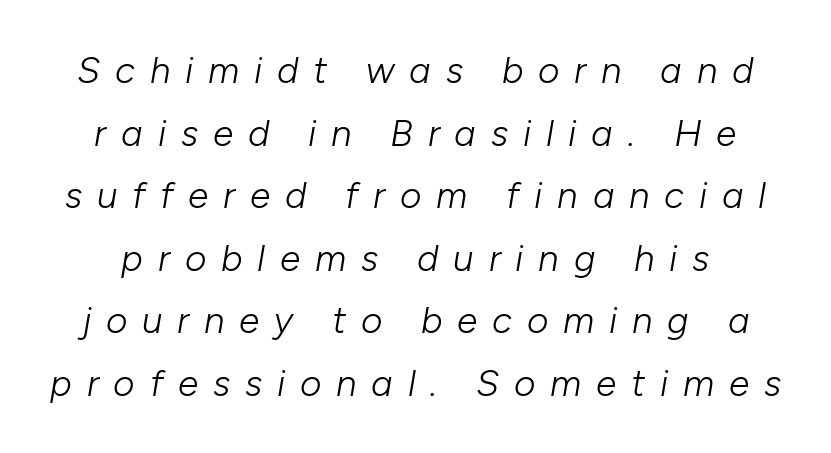
{"italic": "yes", "lean": "right", "slant_degrees": 10, "bold": "no", "weight": "light", "width": "normal", "stroke_contrast": "low", "x_height": "medium", "monospaced": "no", "underline": "no", "line_spacing": "normal", "line_spacing_ratio": 1.69, "letter_spacing": "wide", "letter_spacing_em": 0.4, "glyph_px": 37}
